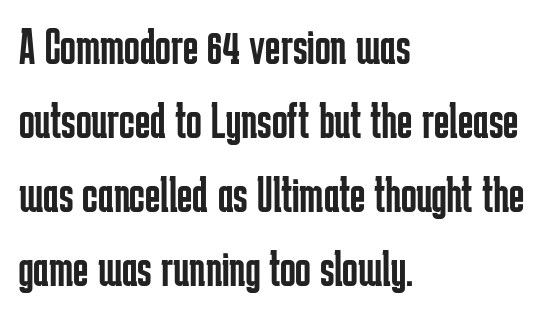
The image shows 52 px regular-weight, condensed sans-serif type, upright; set left-aligned, normal line spacing (1.42x), normal letter spacing, not underlined; low stroke contrast and a medium x-height.
